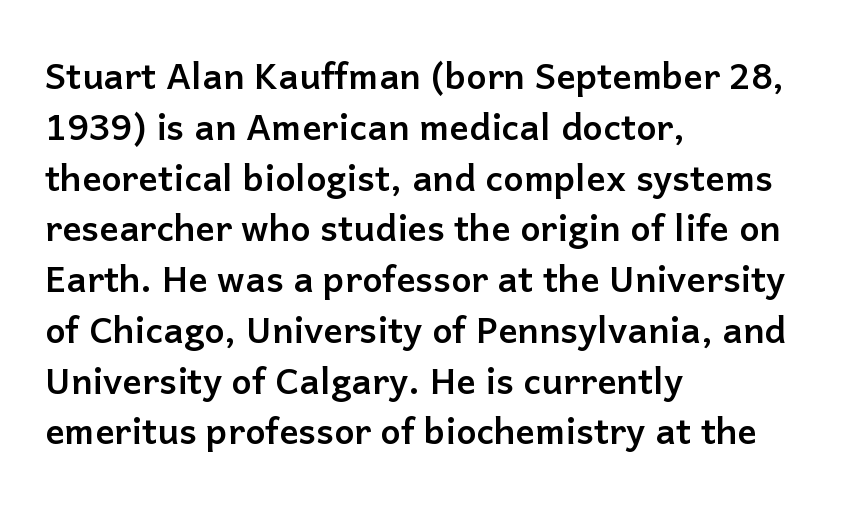
The image shows 36 px semibold sans-serif type, upright; set left-aligned, normal line spacing (1.41x), normal letter spacing, not underlined; low stroke contrast and a medium x-height.
